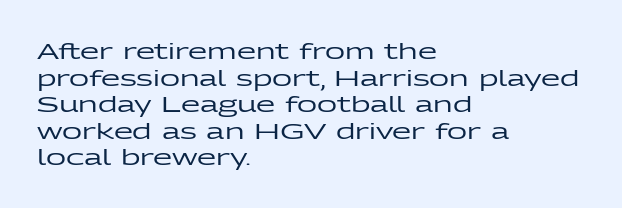
Q: Is the text italic (slanted)? A: No, it is upright.
Q: Is the text underlined? A: No.
Q: How is the paragraph aligned? A: Left-aligned.
Q: Is the spacing between letters normal or unusually wide? A: Normal.
